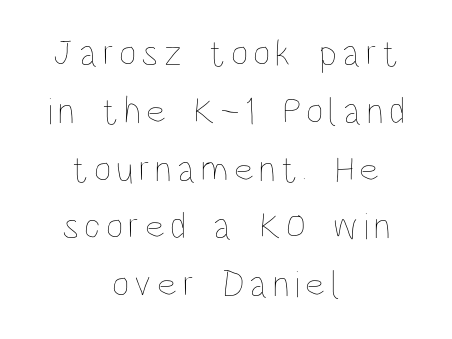
The image shows 38 px thin, condensed type, upright; set centered, normal line spacing (1.52x), not underlined; low stroke contrast and a large x-height.
